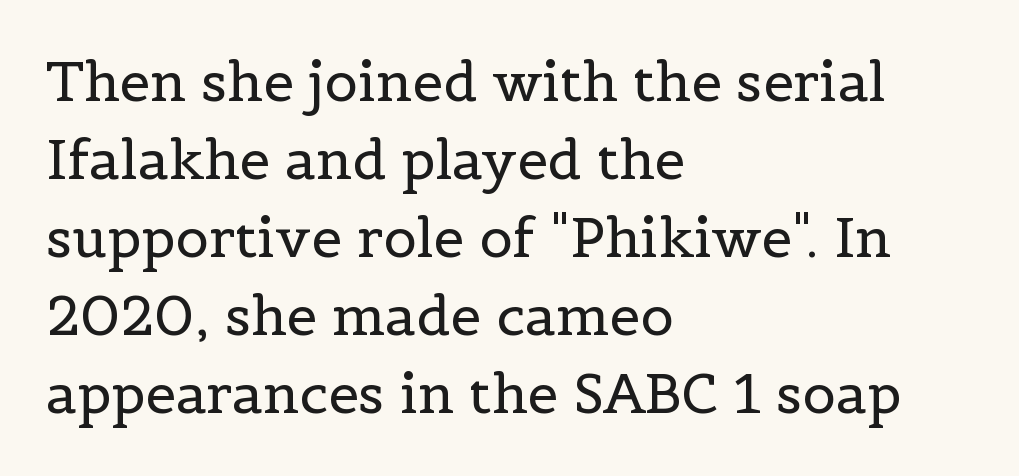
Q: Is the text bold? A: No.
Q: Is the text italic (slanted)? A: No, it is upright.
Q: Is the typeface a serif or a sans-serif typeface? A: Serif.
Q: Is the text underlined? A: No.
Q: How is the paragraph aligned? A: Left-aligned.
Q: Is the spacing between letters normal or unusually wide? A: Normal.
Q: Is the spacing between lines tight, normal or loose? A: Normal.
Q: Width (condensed, normal, or wide)? A: Normal.
Q: x-height? A: Medium.
Q: Monospaced? A: No.
